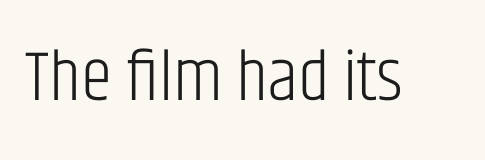
Q: Is the text bold? A: No.
Q: Is the text italic (slanted)? A: No, it is upright.
Q: Is the typeface a serif or a sans-serif typeface? A: Sans-serif.
Q: Is the text underlined? A: No.
Q: Is the spacing between letters normal or unusually wide? A: Normal.
Q: Width (condensed, normal, or wide)? A: Condensed.
Q: Stroke contrast? A: Low.
Q: x-height? A: Large.
Q: Monospaced? A: No.
